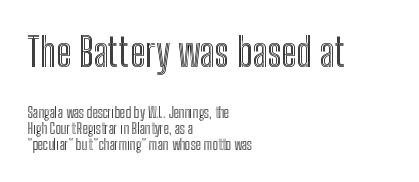
Top chunk: large. Bottom chunk: small. How would I describe the line gaps? Narrow and economical. Layout note: lines flush left. Spacing verdict: proportional, widths tailored to each character.
